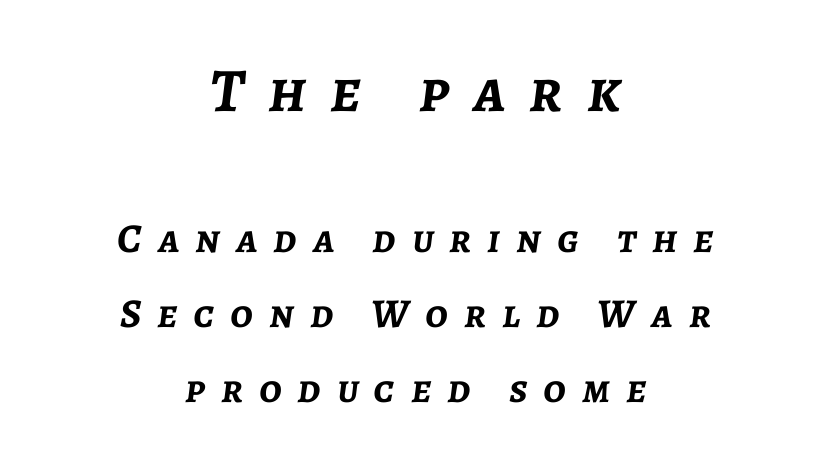
Q: Is the text bold? A: Yes.
Q: Is the text italic (slanted)? A: Yes, it leans right by about 7 degrees.
Q: Is the text underlined? A: No.
Q: How is the paragraph aligned? A: Centered.
Q: Is the spacing between letters normal or unusually wide? A: Unusually wide.
Q: Which block of text is set in a larger size, the first (top) or the second (bottom)? A: The first (top) one.
Q: Width (condensed, normal, or wide)? A: Normal.
Q: Stroke contrast? A: Low.
Q: x-height? A: Medium.
Q: Monospaced? A: No.
